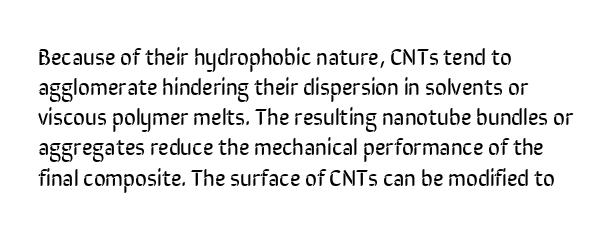
{"italic": "no", "bold": "no", "underline": "no", "align": "left", "line_spacing": "normal", "line_spacing_ratio": 1.31, "letter_spacing": "normal", "letter_spacing_em": 0.0, "glyph_px": 23}
